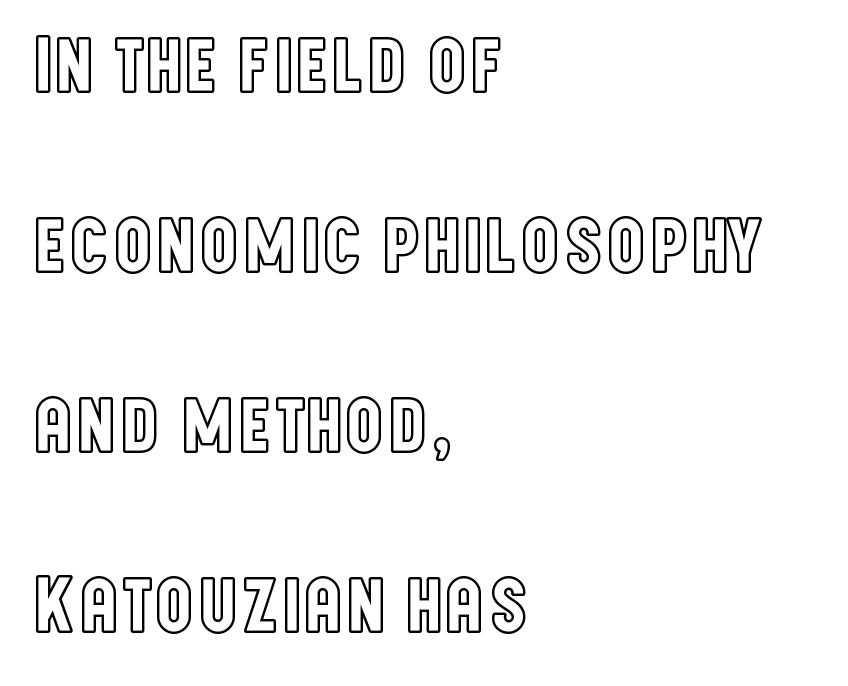
The image shows 80 px condensed type, upright; set left-aligned, loose line spacing (2.25x), normal letter spacing, not underlined; a large x-height.
